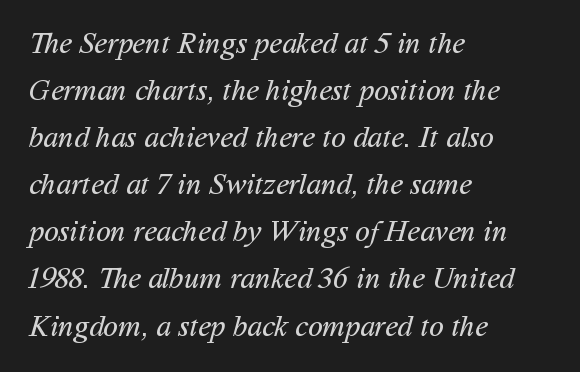
{"serif": "no", "bold": "no", "weight": "regular", "width": "normal", "stroke_contrast": "medium", "x_height": "medium", "monospaced": "no", "underline": "no", "align": "left", "line_spacing": "normal", "line_spacing_ratio": 1.57, "letter_spacing": "normal", "letter_spacing_em": 0.0, "glyph_px": 30}
